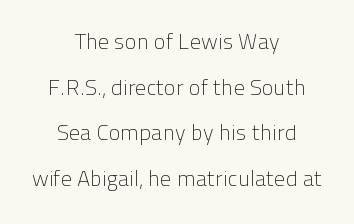
Check the space under the baseline: it is left empty. A centered setting, common on invitations and titles, is used for this passage. Compared with a typical body face, this is equally light or lighter still. Nothing unusual about the tracking: characters are spaced as the font intends. The passage shown stacks its lines with a broad gap.
